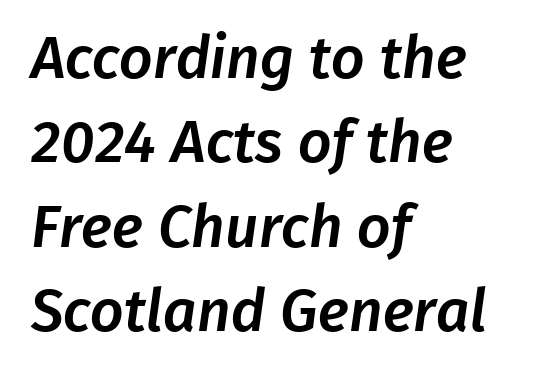
The face used here is rendered with its standard letterfit. Spacing verdict: proportional, widths tailored to each character. A normal amount of white space separates one row of letters from the next. Letterform terminals end flat and unadorned throughout the passage.
